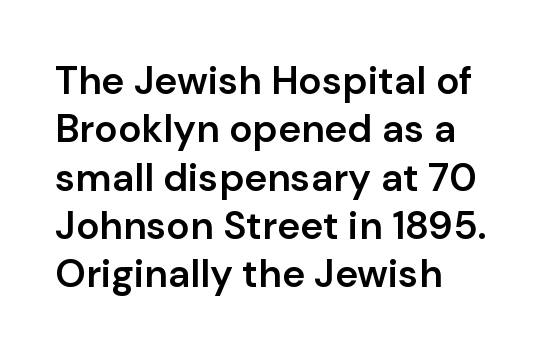
{"serif": "no", "italic": "no", "bold": "semi", "weight": "semibold", "width": "normal", "stroke_contrast": "low", "x_height": "medium", "monospaced": "no", "underline": "no", "align": "left", "line_spacing_ratio": 1.24, "letter_spacing": "normal", "letter_spacing_em": 0.0, "glyph_px": 39}
